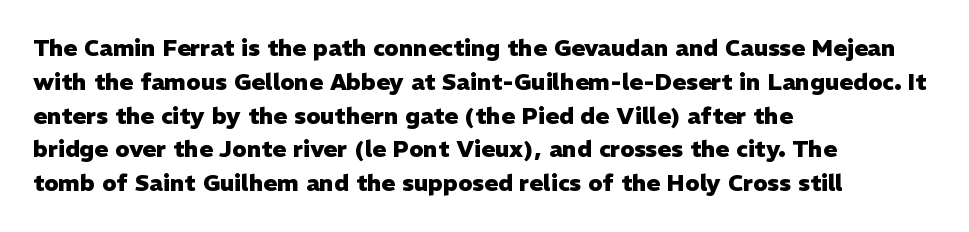
Q: Is the text bold? A: Yes.
Q: Is the text italic (slanted)? A: No, it is upright.
Q: Is the text underlined? A: No.
Q: How is the paragraph aligned? A: Left-aligned.
Q: Is the spacing between letters normal or unusually wide? A: Normal.
Q: Is the spacing between lines tight, normal or loose? A: Normal.
